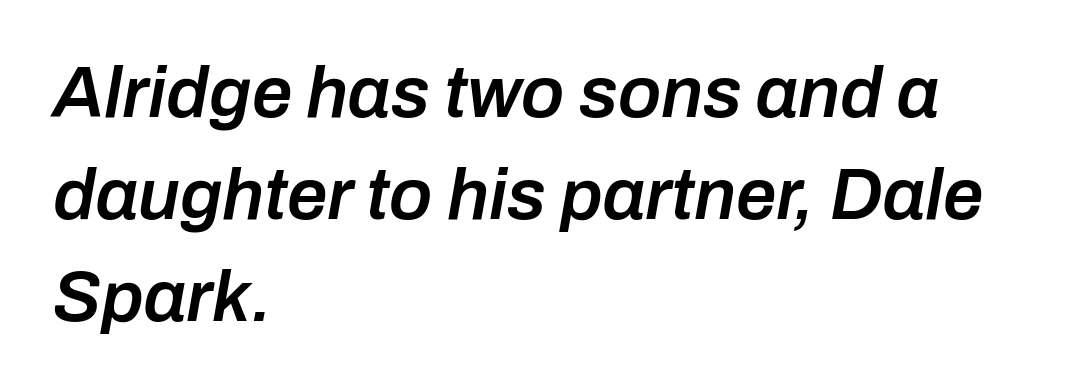
It's the slanting kind of type. Teacher's note: observe the even left margin — that is flush-left alignment. Set as a demibold, roughly 600 on the weight scale. Spacing between characters is what you'd get straight out of the box.
